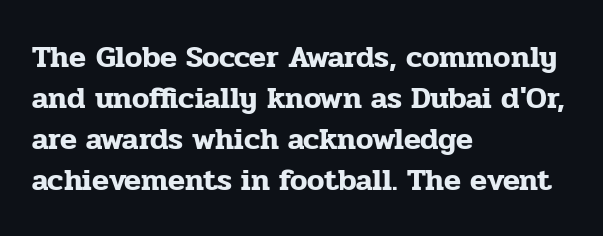
The letters sit at their default tracking, neither squeezed nor spread. A classic flush-left, rag-right setting is used for this passage. A typesetter would call this leading conventional body-copy spacing. Do the letters lean? They stand straight. The area under the type is left untouched. The glyphs in this specimen are seriffed.
